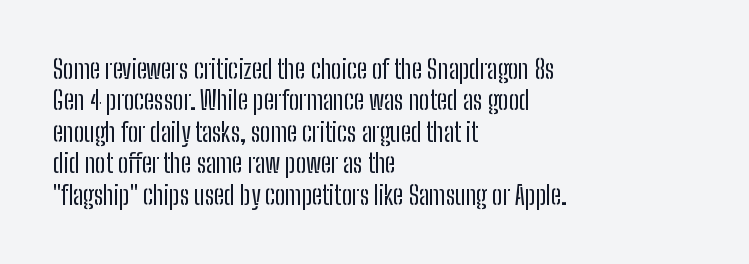
Q: Is the text bold? A: No.
Q: Is the text italic (slanted)? A: No, it is upright.
Q: Is the text underlined? A: No.
Q: How is the paragraph aligned? A: Left-aligned.
Q: Is the spacing between letters normal or unusually wide? A: Normal.
